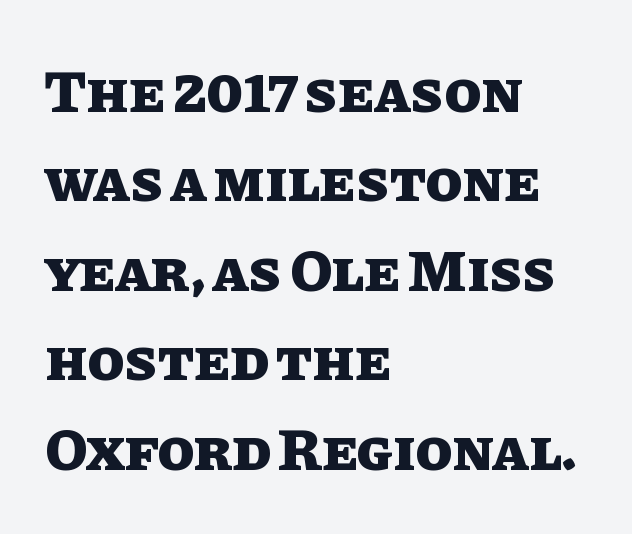
Q: Is the text bold? A: Yes.
Q: Is the text italic (slanted)? A: No, it is upright.
Q: Is the text underlined? A: No.
Q: How is the paragraph aligned? A: Left-aligned.
Q: Is the spacing between letters normal or unusually wide? A: Normal.
Q: Is the spacing between lines tight, normal or loose? A: Normal.
Q: Width (condensed, normal, or wide)? A: Normal.
Q: Stroke contrast? A: Low.
Q: x-height? A: Large.
Q: Monospaced? A: No.
